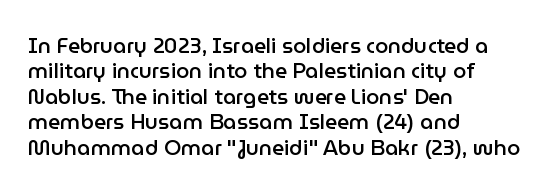
Q: Is the text bold? A: Semi-bold.
Q: Is the text italic (slanted)? A: No, it is upright.
Q: Is the text underlined? A: No.
Q: How is the paragraph aligned? A: Left-aligned.
Q: Is the spacing between letters normal or unusually wide? A: Normal.
